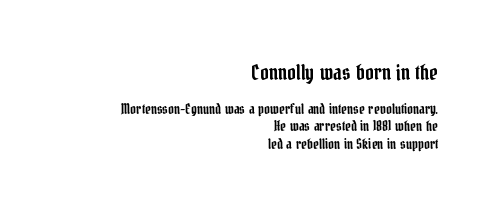
{"italic": "no", "underline": "no", "align": "right", "line_spacing_ratio": 1.22, "letter_spacing": "normal", "letter_spacing_em": 0.0, "larger_block": "first", "size_ratio": 1.5, "glyph_px": 21}
